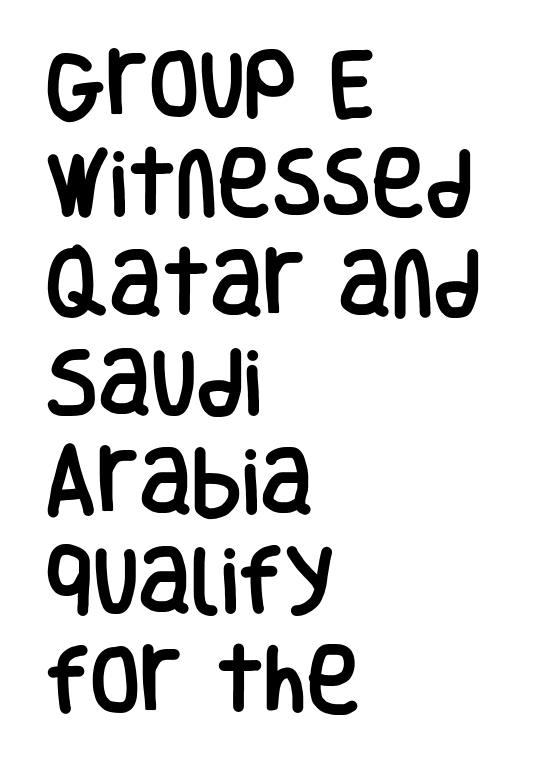
Q: Is the text italic (slanted)? A: No, it is upright.
Q: Is the typeface a serif or a sans-serif typeface? A: Sans-serif.
Q: Is the text underlined? A: No.
Q: How is the paragraph aligned? A: Left-aligned.
Q: Is the spacing between letters normal or unusually wide? A: Normal.
Q: Is the spacing between lines tight, normal or loose? A: Normal.
Q: Width (condensed, normal, or wide)? A: Condensed.
Q: Stroke contrast? A: Low.
Q: x-height? A: Large.
Q: Monospaced? A: No.
